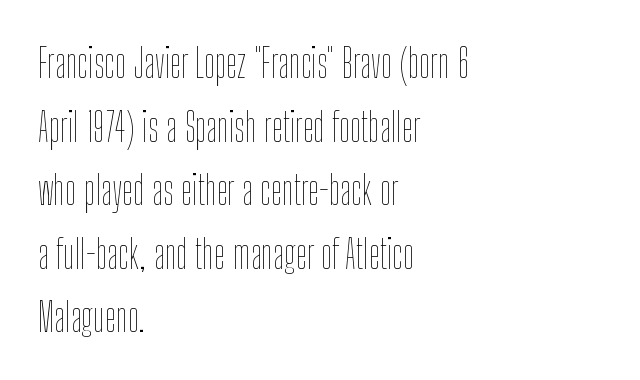
Q: Is the text bold? A: No.
Q: Is the text italic (slanted)? A: No, it is upright.
Q: Is the text underlined? A: No.
Q: How is the paragraph aligned? A: Left-aligned.
Q: Is the spacing between letters normal or unusually wide? A: Normal.
Q: Is the spacing between lines tight, normal or loose? A: Normal.
Q: Width (condensed, normal, or wide)? A: Condensed.
Q: Stroke contrast? A: Low.
Q: x-height? A: Medium.
Q: Monospaced? A: No.
